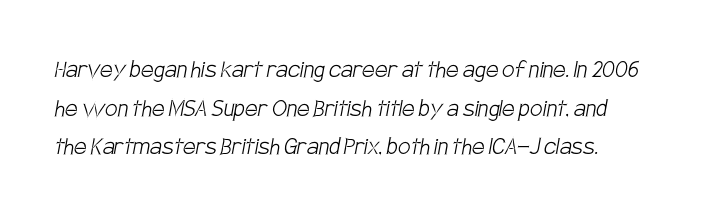
Q: Is the text bold? A: No.
Q: Is the typeface a serif or a sans-serif typeface? A: Sans-serif.
Q: Is the text underlined? A: No.
Q: Is the spacing between letters normal or unusually wide? A: Normal.
Q: Is the spacing between lines tight, normal or loose? A: Normal.
Q: Width (condensed, normal, or wide)? A: Condensed.
Q: Stroke contrast? A: Low.
Q: x-height? A: Large.
Q: Monospaced? A: No.
